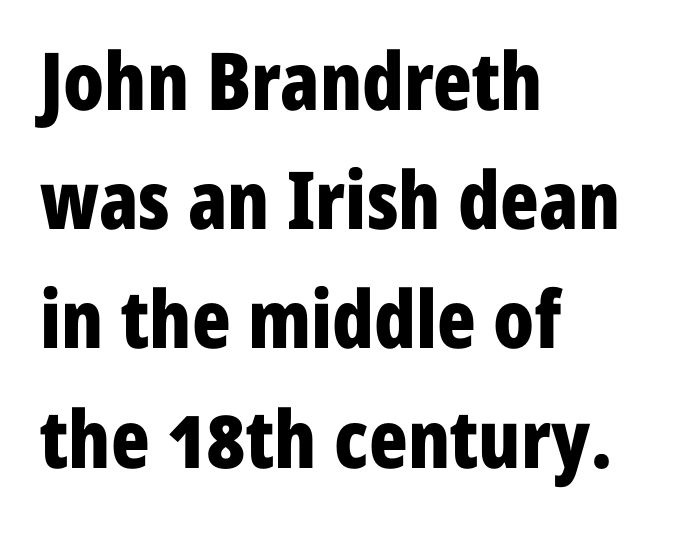
The image shows 80 px bold, condensed sans-serif type, upright; set left-aligned, normal line spacing (1.49x), normal letter spacing, not underlined; low stroke contrast and a medium x-height.
